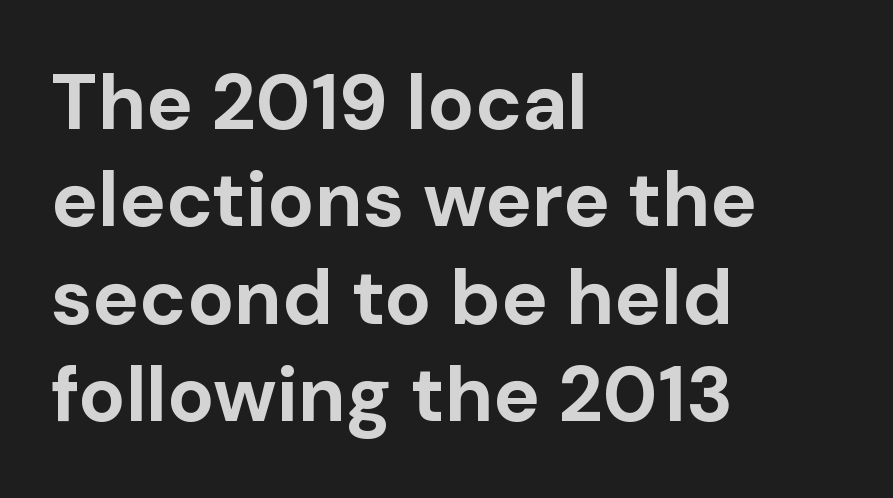
{"serif": "no", "italic": "no", "bold": "yes", "weight": "bold", "width": "normal", "stroke_contrast": "low", "x_height": "medium", "monospaced": "no", "underline": "no", "align": "left", "line_spacing": "normal", "line_spacing_ratio": 1.25, "letter_spacing": "normal", "letter_spacing_em": 0.0, "glyph_px": 78}
